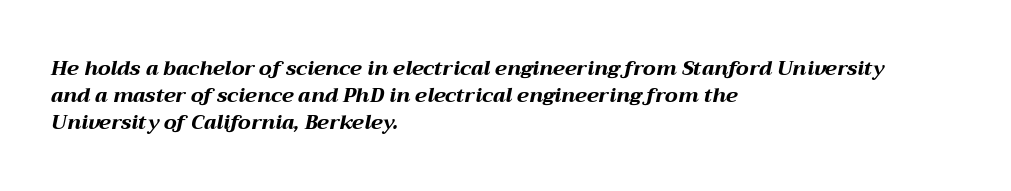
Q: Is the text bold? A: Yes.
Q: Is the text italic (slanted)? A: Yes, it leans right by about 12 degrees.
Q: Is the text underlined? A: No.
Q: How is the paragraph aligned? A: Left-aligned.
Q: Is the spacing between letters normal or unusually wide? A: Normal.
Q: Is the spacing between lines tight, normal or loose? A: Normal.
